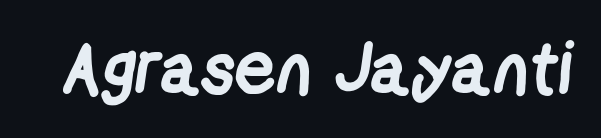
{"serif": "no", "bold": "yes", "weight": "semibold", "width": "condensed", "stroke_contrast": "low", "x_height": "medium", "monospaced": "no", "underline": "no", "letter_spacing": "normal", "letter_spacing_em": 0.0, "glyph_px": 73}
